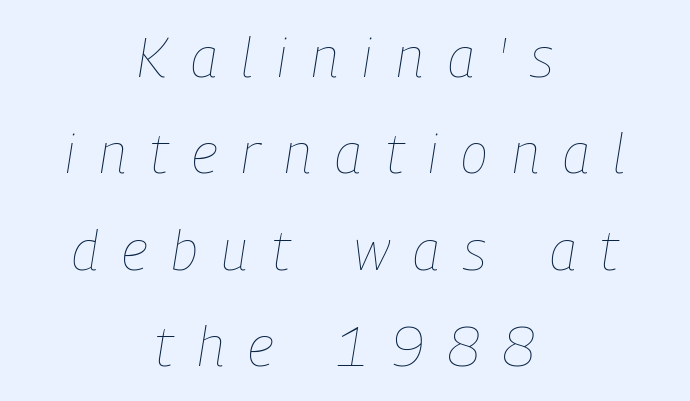
Q: Is the text bold? A: No.
Q: Is the text italic (slanted)? A: Yes, it leans right by about 9 degrees.
Q: Is the text underlined? A: No.
Q: How is the paragraph aligned? A: Centered.
Q: Is the spacing between letters normal or unusually wide? A: Unusually wide.
Q: Width (condensed, normal, or wide)? A: Condensed.
Q: Stroke contrast? A: Low.
Q: x-height? A: Medium.
Q: Monospaced? A: No.
